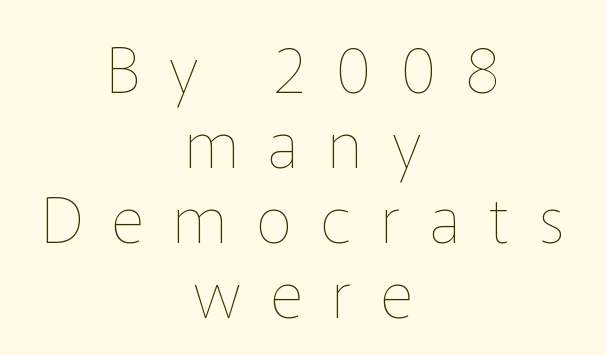
This sample uses an upright cut, with every glyph sitting square on the baseline. Every row of glyphs is offset so its center matches the block's center. The gap between lines stays unmarked. A typesetter would call this proportional, since set widths differ per character. No heavy texture on the line: the type isn't bold.
